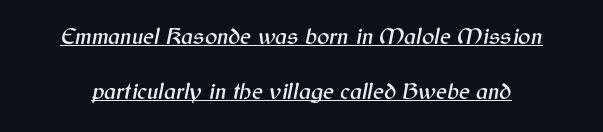
{"italic": "yes", "lean": "right", "slant_degrees": 12, "underline": "yes", "line_spacing": "loose", "line_spacing_ratio": 2.4, "letter_spacing": "normal", "letter_spacing_em": 0.0, "glyph_px": 23}
